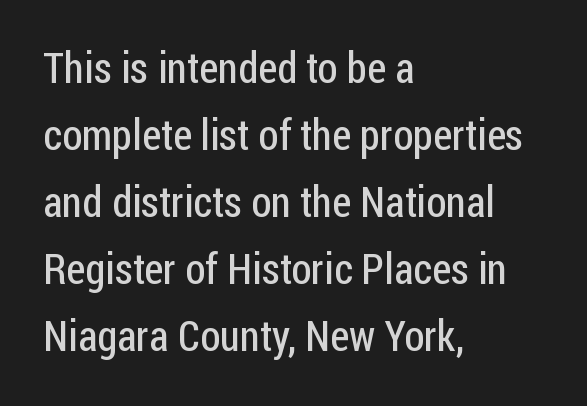
The image shows 43 px regular-weight, condensed sans-serif type, upright; set left-aligned, normal line spacing (1.56x), normal letter spacing, not underlined; low stroke contrast and a medium x-height.
